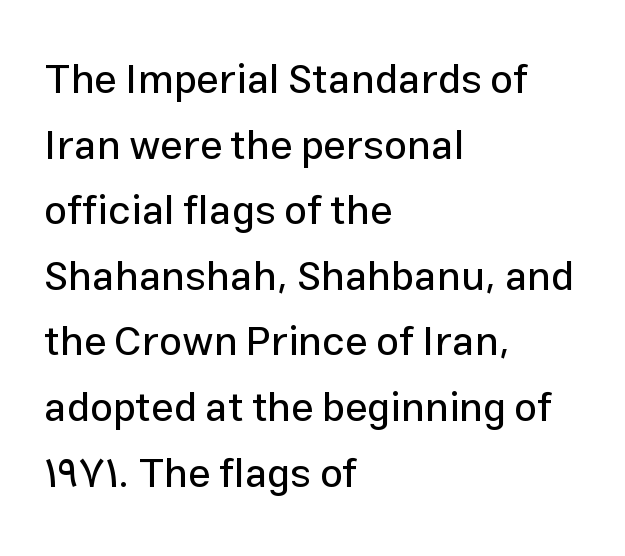
Q: Is the text italic (slanted)? A: No, it is upright.
Q: Is the typeface a serif or a sans-serif typeface? A: Sans-serif.
Q: Is the text underlined? A: No.
Q: How is the paragraph aligned? A: Left-aligned.
Q: Is the spacing between letters normal or unusually wide? A: Normal.
Q: Is the spacing between lines tight, normal or loose? A: Normal.
Q: Width (condensed, normal, or wide)? A: Normal.
Q: Stroke contrast? A: Low.
Q: x-height? A: Medium.
Q: Monospaced? A: No.
